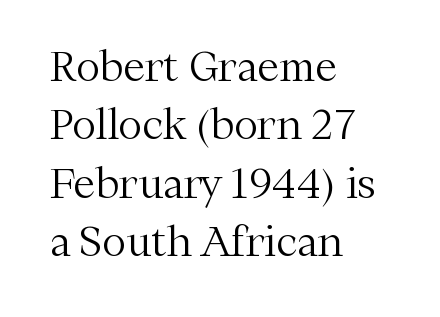
{"serif": "yes", "italic": "no", "bold": "no", "weight": "light", "width": "normal", "stroke_contrast": "medium", "x_height": "medium", "monospaced": "no", "underline": "no", "align": "left", "line_spacing": "normal", "line_spacing_ratio": 1.46, "letter_spacing": "normal", "letter_spacing_em": 0.0, "glyph_px": 40}
